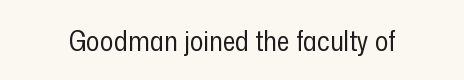
Q: Is the text bold? A: No.
Q: Is the text italic (slanted)? A: No, it is upright.
Q: Is the typeface a serif or a sans-serif typeface? A: Sans-serif.
Q: Is the text underlined? A: No.
Q: Is the spacing between letters normal or unusually wide? A: Normal.
Q: Width (condensed, normal, or wide)? A: Condensed.
Q: Stroke contrast? A: Low.
Q: x-height? A: Medium.
Q: Monospaced? A: No.
